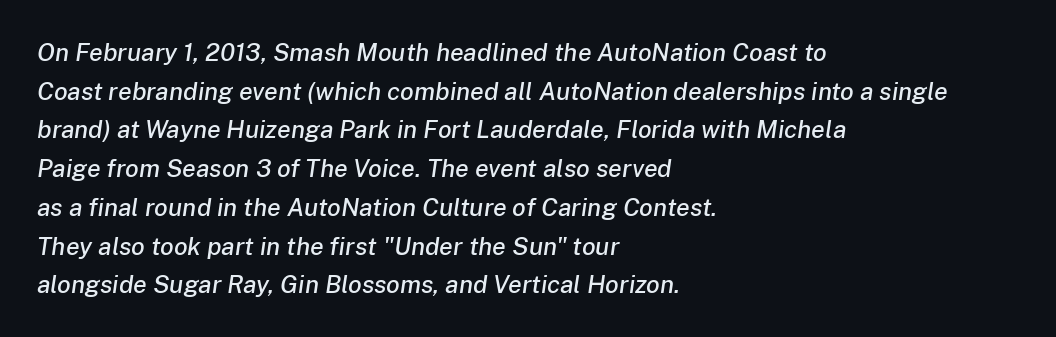
Would a proofreader flag this as italicized? Yes. Short and long lines alike share a common starting point at left. Spacing between characters is what you'd get straight out of the box. The glyphs are unaccompanied by any horizontal stroke below them. The block of text has a typical density, with ordinary space between rows.
